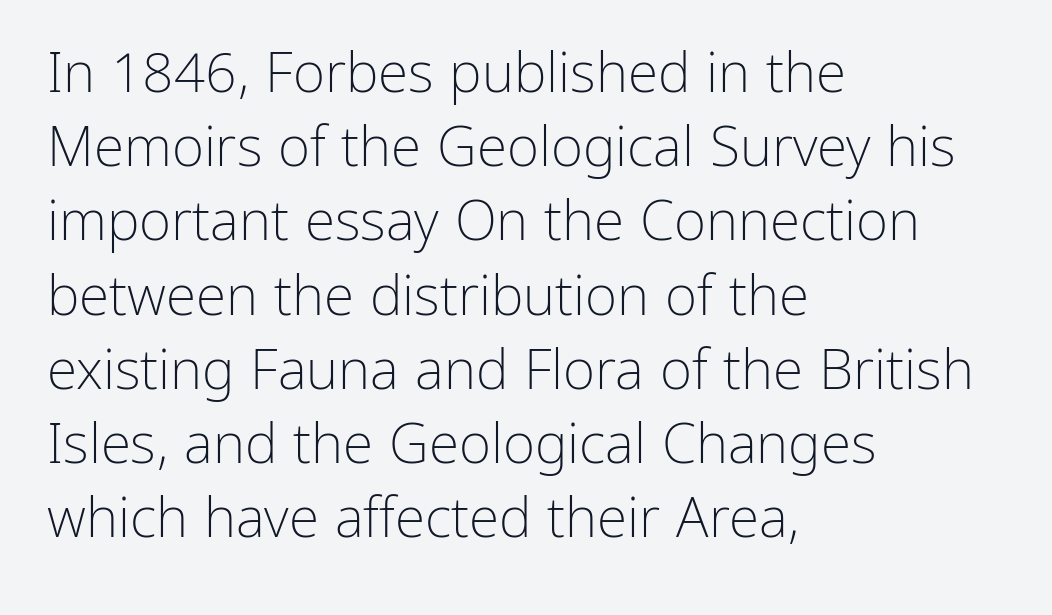
{"serif": "no", "italic": "no", "bold": "no", "weight": "light", "width": "normal", "stroke_contrast": "low", "x_height": "medium", "monospaced": "no", "underline": "no", "align": "left", "line_spacing": "normal", "line_spacing_ratio": 1.35, "letter_spacing": "normal", "letter_spacing_em": 0.0, "glyph_px": 55}
